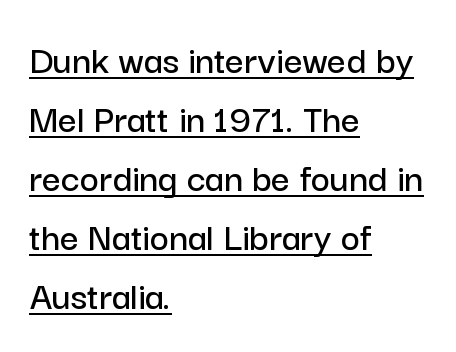
{"serif": "no", "italic": "no", "width": "normal", "stroke_contrast": "low", "x_height": "medium", "monospaced": "no", "underline": "yes", "align": "left", "line_spacing": "normal", "line_spacing_ratio": 1.44, "letter_spacing": "normal", "letter_spacing_em": 0.0, "glyph_px": 41}
